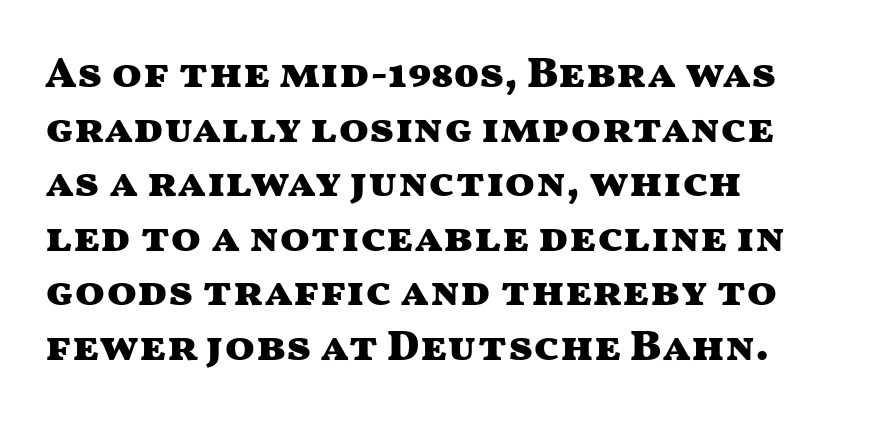
The image shows 44 px heavy, wide sans-serif type, upright; set left-aligned, line spacing 1.24x, normal letter spacing, not underlined; medium stroke contrast and a medium x-height.
